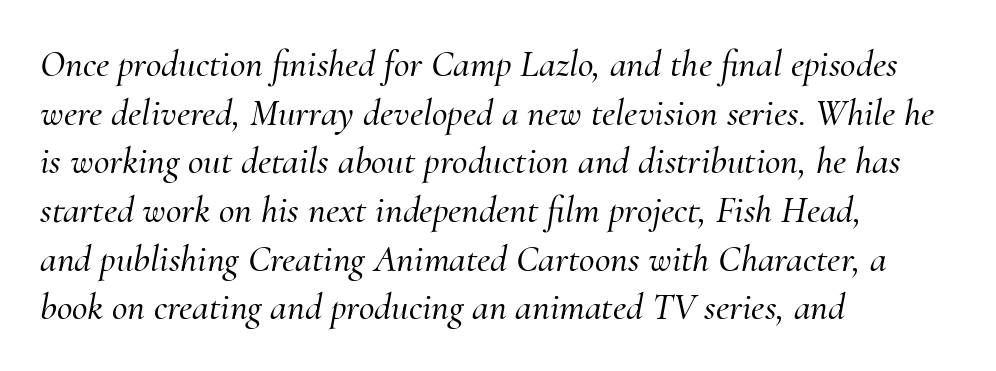
The image shows 38 px serif type, italic (leaning right); set left-aligned, normal line spacing (1.28x), normal letter spacing, not underlined; medium stroke contrast and a small x-height.
